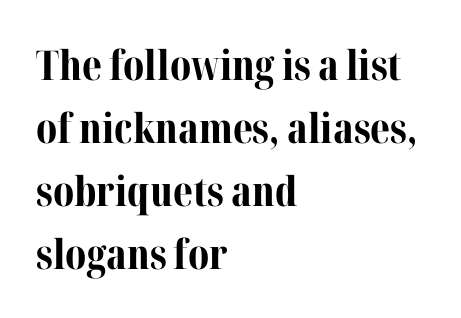
If you drew a line through each stem, it would be perfectly vertical. Teacher's note: observe the even left margin — that is flush-left alignment. Words appear dense and cohesive because spacing is normal. Plain, unruled lines of type.
